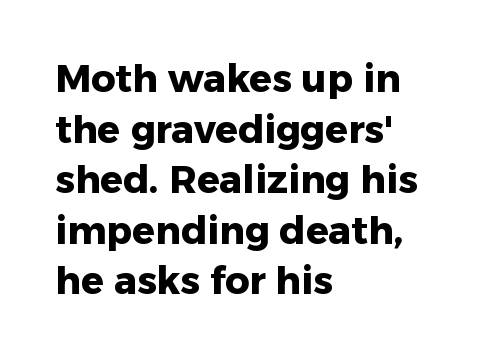
{"serif": "no", "italic": "no", "bold": "yes", "weight": "heavy", "width": "normal", "stroke_contrast": "low", "x_height": "medium", "monospaced": "no", "underline": "no", "align": "left", "line_spacing": "normal", "line_spacing_ratio": 1.33, "letter_spacing": "normal", "letter_spacing_em": 0.0, "glyph_px": 38}
